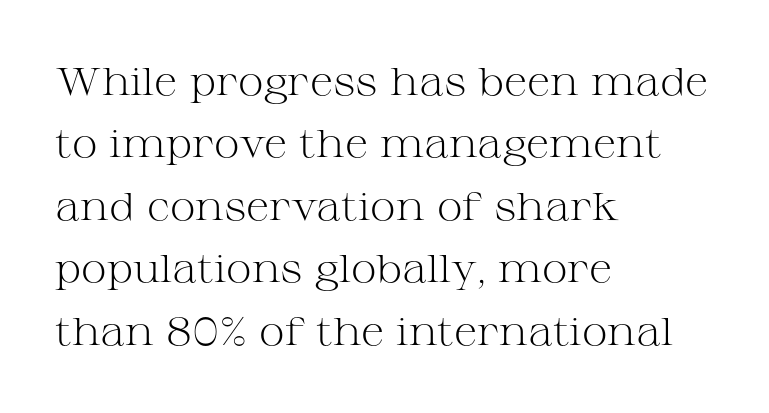
The strokes carry an ordinary text weight at most. Where is the straight margin? On the left. The characters display serif detailing at their extremities. Tracking here is standard; glyphs follow each other at the usual distance. Italic: no, the glyphs are upright roman.
